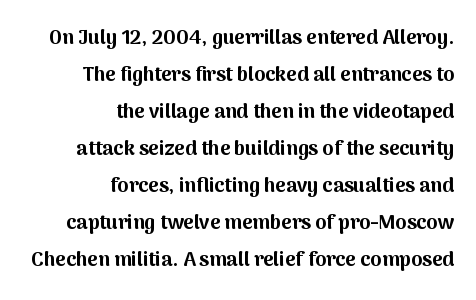
The image shows 20 px bold type, upright; set right-aligned, line spacing 1.85x, normal letter spacing, not underlined.
